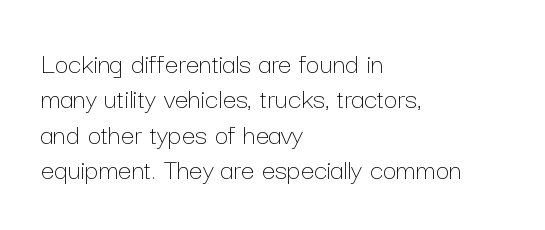
Varying glyph widths throughout — classic text-font behaviour. The rag falls on the right side of this text block. The letterforms sit shoulder to shoulder at normal distance. Check under the words: just untouched page. This is the regular roman posture of the typeface.
